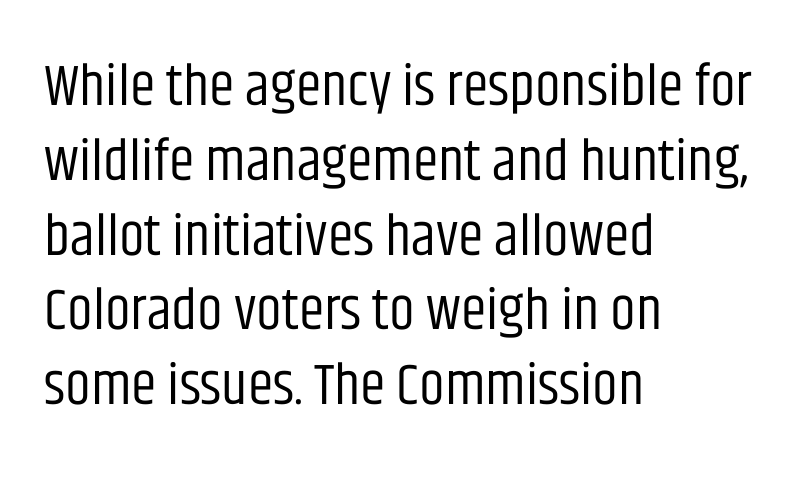
Line beginnings align vertically; line endings do not. Quick note: underline off. Nothing sits at the stroke ends, so this counts as sans-serif. Each word holds together tightly as a unit, with standard inter-letter gaps. The characters are drawn with everyday or finer stroke widths. Vertically, the passage feels balanced, rows spaced as you'd expect.
